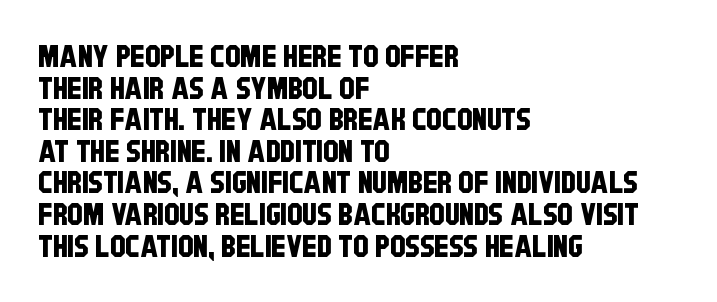
Q: Is the typeface a serif or a sans-serif typeface? A: Sans-serif.
Q: Is the text underlined? A: No.
Q: How is the paragraph aligned? A: Left-aligned.
Q: Is the spacing between letters normal or unusually wide? A: Normal.
Q: Is the spacing between lines tight, normal or loose? A: Tight.
Q: Width (condensed, normal, or wide)? A: Condensed.
Q: Stroke contrast? A: Low.
Q: x-height? A: Large.
Q: Monospaced? A: No.
